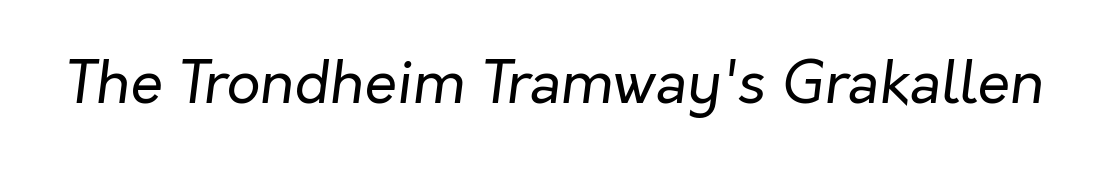
Q: Is the text bold? A: No.
Q: Is the text italic (slanted)? A: Yes, it leans right by about 7 degrees.
Q: Is the text underlined? A: No.
Q: Is the spacing between letters normal or unusually wide? A: Normal.
Q: Width (condensed, normal, or wide)? A: Normal.
Q: Stroke contrast? A: Low.
Q: x-height? A: Medium.
Q: Monospaced? A: No.
